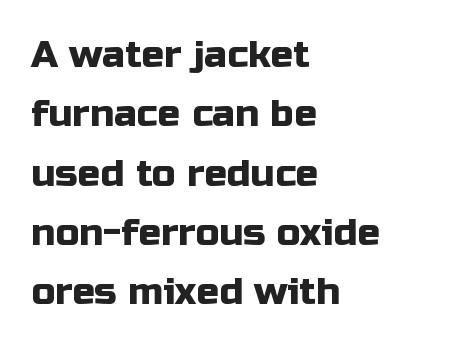
The image shows 38 px sans-serif type, upright; set left-aligned, normal line spacing (1.56x), normal letter spacing, not underlined; low stroke contrast and a medium x-height.
